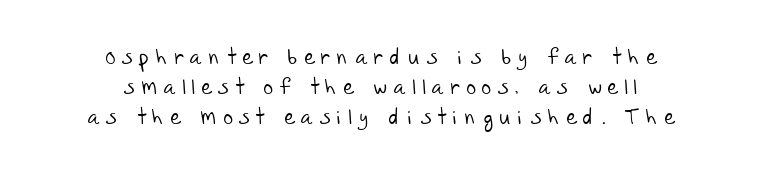
Q: Is the text bold? A: No.
Q: Is the text underlined? A: No.
Q: How is the paragraph aligned? A: Centered.
Q: Is the spacing between letters normal or unusually wide? A: Unusually wide.
Q: Is the spacing between lines tight, normal or loose? A: Normal.
